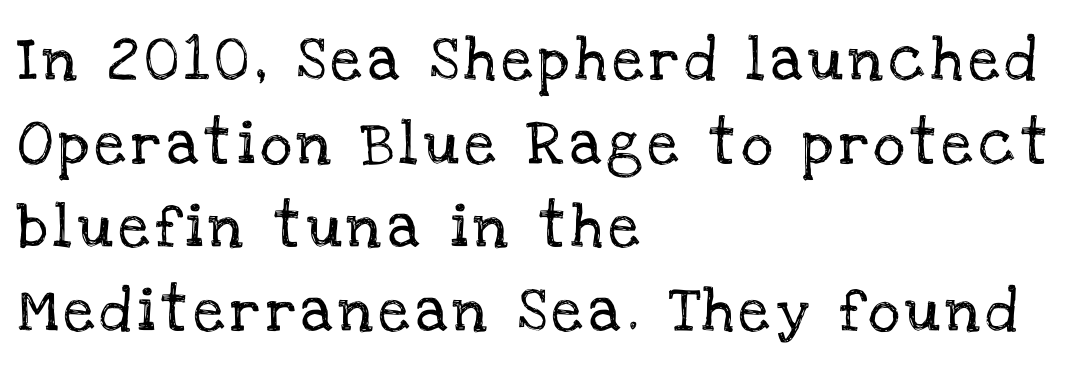
The image shows 44 px serif type, upright; set left-aligned, loose line spacing (1.9x), not underlined; low stroke contrast and a large x-height.
